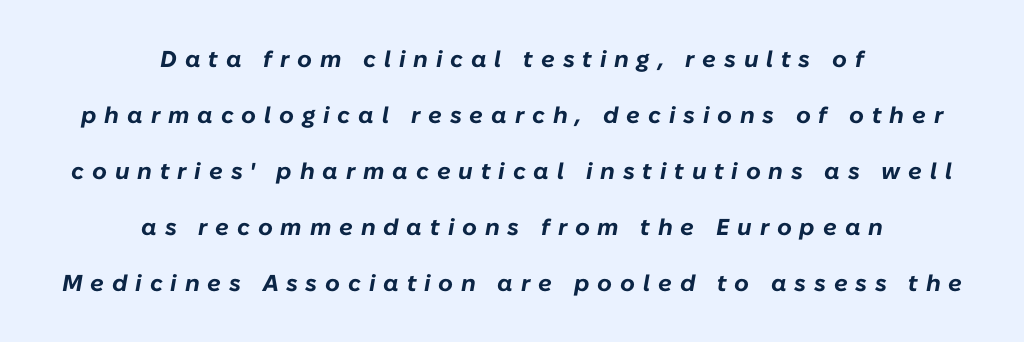
The image shows 23 px bold type, italic (leaning right); set centered, loose line spacing (2.43x), unusually wide letter spacing (+0.34 em), not underlined.
